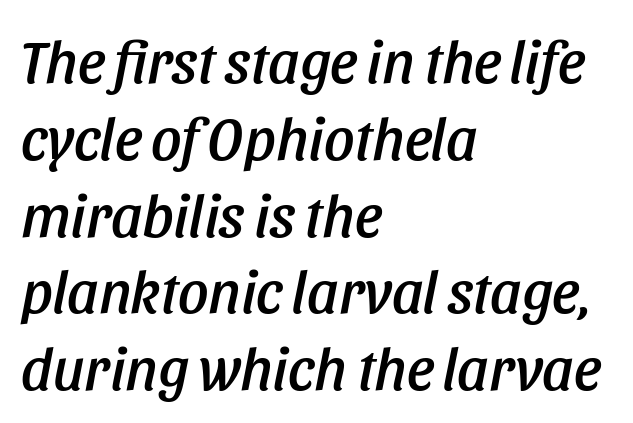
The image shows 60 px condensed type, italic (leaning right); set left-aligned, normal line spacing (1.28x), normal letter spacing, not underlined; low stroke contrast and a large x-height.
